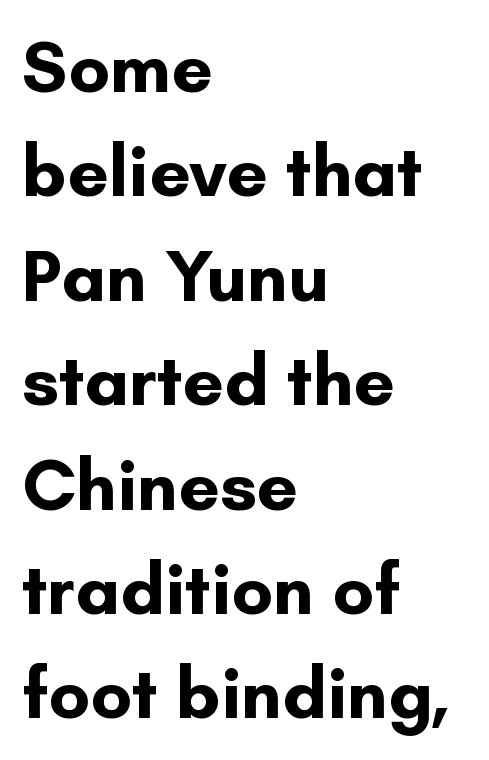
{"serif": "no", "italic": "no", "bold": "yes", "weight": "bold", "width": "normal", "stroke_contrast": "low", "x_height": "small", "monospaced": "no", "underline": "no", "align": "left", "line_spacing": "normal", "line_spacing_ratio": 1.43, "letter_spacing": "normal", "letter_spacing_em": 0.0, "glyph_px": 73}
